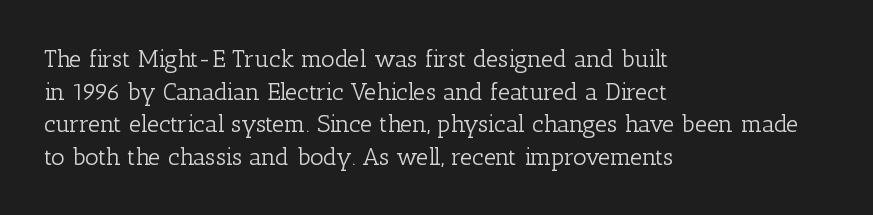
{"italic": "no", "bold": "no", "underline": "no", "align": "left", "line_spacing": "normal", "line_spacing_ratio": 1.36, "letter_spacing": "normal", "letter_spacing_em": 0.0, "glyph_px": 24}
